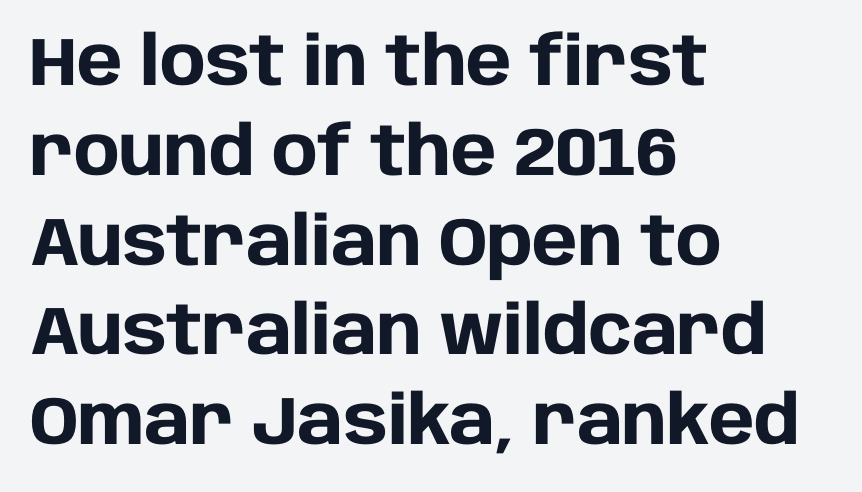
The image shows 68 px heavy sans-serif type, upright; set left-aligned, normal line spacing (1.32x), normal letter spacing, not underlined; low stroke contrast and a large x-height.
